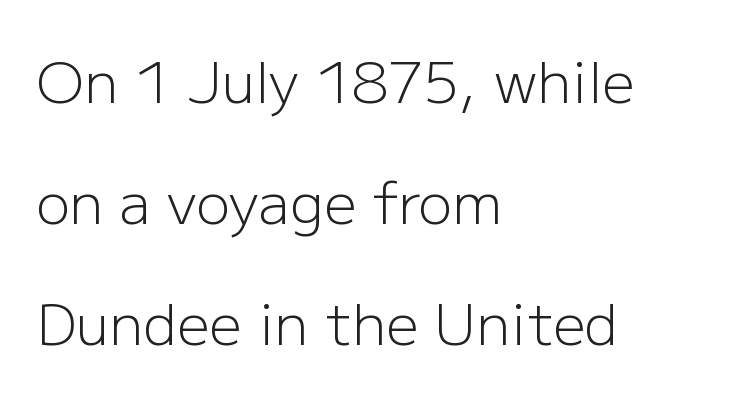
{"serif": "no", "italic": "no", "bold": "no", "weight": "light", "width": "normal", "stroke_contrast": "low", "x_height": "medium", "monospaced": "no", "underline": "no", "align": "left", "line_spacing": "loose", "line_spacing_ratio": 2.12, "letter_spacing": "normal", "letter_spacing_em": 0.0, "glyph_px": 57}
